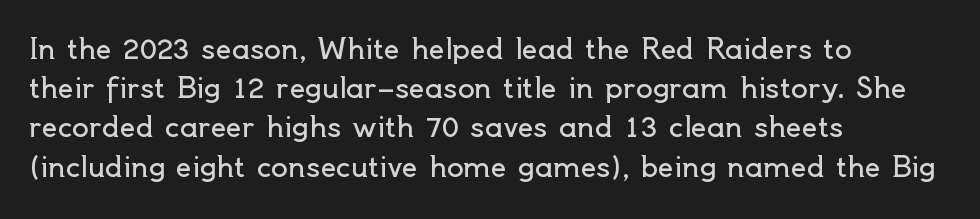
Q: Is the text bold? A: No.
Q: Is the text italic (slanted)? A: No, it is upright.
Q: Is the typeface a serif or a sans-serif typeface? A: Sans-serif.
Q: Is the text underlined? A: No.
Q: How is the paragraph aligned? A: Left-aligned.
Q: Is the spacing between letters normal or unusually wide? A: Normal.
Q: Is the spacing between lines tight, normal or loose? A: Normal.
Q: Width (condensed, normal, or wide)? A: Normal.
Q: x-height? A: Small.
Q: Monospaced? A: No.
